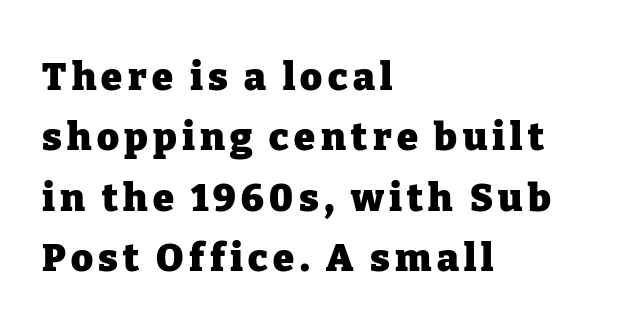
{"serif": "yes", "italic": "no", "bold": "yes", "weight": "heavy", "width": "normal", "stroke_contrast": "low", "x_height": "medium", "monospaced": "no", "underline": "no", "align": "left", "line_spacing": "normal", "line_spacing_ratio": 1.59, "glyph_px": 38}
